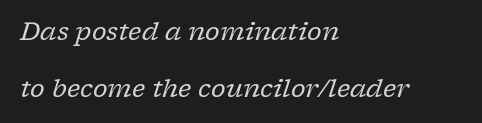
Q: Is the text bold? A: No.
Q: Is the text italic (slanted)? A: Yes, it leans right by about 17 degrees.
Q: Is the text underlined? A: No.
Q: How is the paragraph aligned? A: Left-aligned.
Q: Is the spacing between letters normal or unusually wide? A: Normal.
Q: Is the spacing between lines tight, normal or loose? A: Loose.
